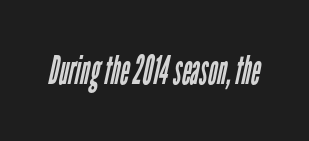
{"serif": "no", "bold": "no", "weight": "regular", "width": "condensed", "stroke_contrast": "low", "x_height": "medium", "monospaced": "no", "underline": "no", "letter_spacing": "normal", "letter_spacing_em": 0.0, "glyph_px": 40}
